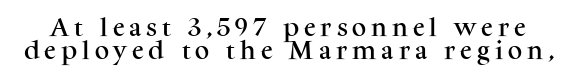
This sample uses an upright cut, with every glyph sitting square on the baseline. Has an underline been added? It has not. Look at the tracking — it's clearly loosened, letters drifting apart.
